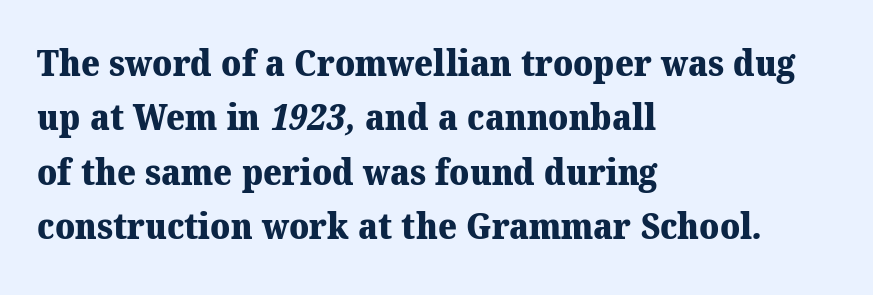
The image shows 36 px heavy serif type; set left-aligned, normal line spacing (1.51x), normal letter spacing, not underlined; medium stroke contrast and a medium x-height.
